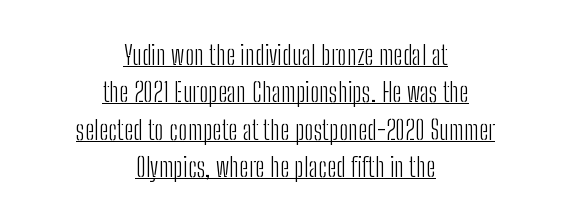
Q: Is the text bold? A: No.
Q: Is the text italic (slanted)? A: No, it is upright.
Q: Is the text underlined? A: Yes.
Q: How is the paragraph aligned? A: Centered.
Q: Is the spacing between letters normal or unusually wide? A: Normal.
Q: Is the spacing between lines tight, normal or loose? A: Normal.
